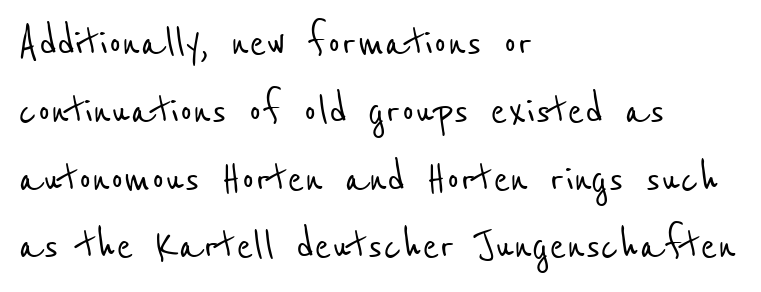
{"serif": "no", "width": "condensed", "stroke_contrast": "low", "x_height": "medium", "monospaced": "no", "underline": "no", "align": "left", "line_spacing": "normal", "line_spacing_ratio": 1.33, "letter_spacing": "normal", "letter_spacing_em": 0.0, "glyph_px": 51}
